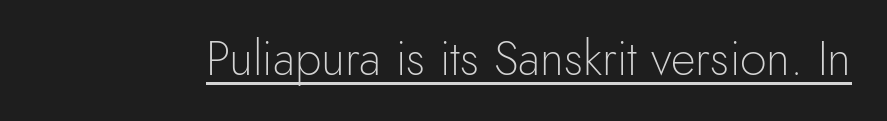
The letters sit at their default tracking, neither squeezed nor spread. Each line of the rendering has a horizontal stroke beneath the glyphs. Letterform terminals end flat and unadorned throughout the passage. This is roman type, the default non-slanted kind. Think of a printed novel: that variable character pitch is what you see here. This is not heavy type; no bold has been used.
